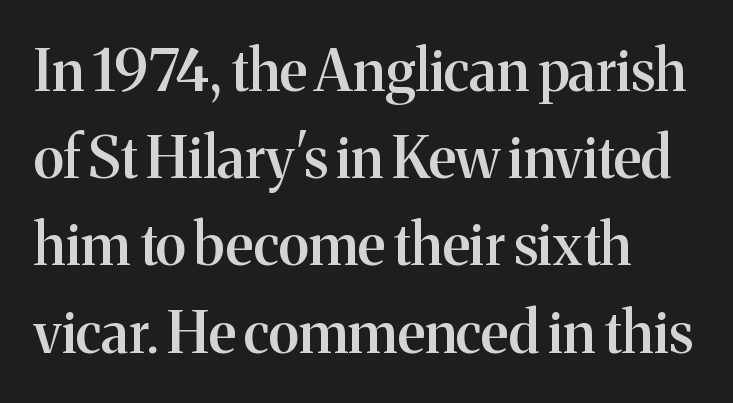
{"serif": "yes", "italic": "no", "bold": "semi", "weight": "semibold", "width": "normal", "stroke_contrast": "medium", "x_height": "medium", "monospaced": "no", "underline": "no", "align": "left", "line_spacing": "normal", "line_spacing_ratio": 1.53, "letter_spacing": "normal", "letter_spacing_em": 0.0, "glyph_px": 57}
